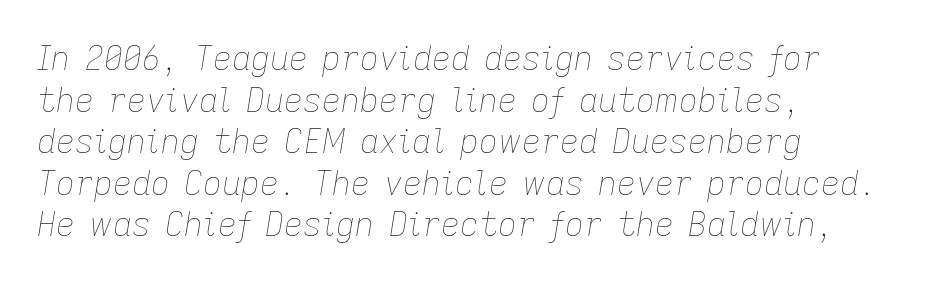
Note the varied advance widths — an 'i' is clearly narrower than an 'm'. Glyph-to-glyph distance matches everyday printed text. Teacher's note: observe the even left margin — that is flush-left alignment. This block has exactly the height ordinary leading produces. Notice how the stems are inclined rather than vertical — that's the hallmark of italics.
